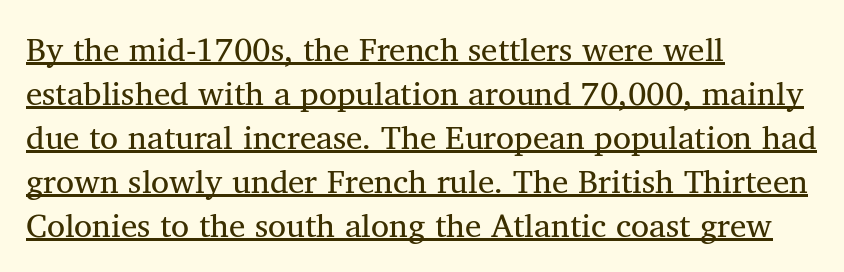
{"serif": "yes", "italic": "no", "bold": "no", "weight": "regular", "width": "normal", "stroke_contrast": "medium", "x_height": "medium", "monospaced": "no", "underline": "yes", "align": "left", "line_spacing": "normal", "line_spacing_ratio": 1.33, "letter_spacing": "normal", "letter_spacing_em": 0.0, "glyph_px": 33}
